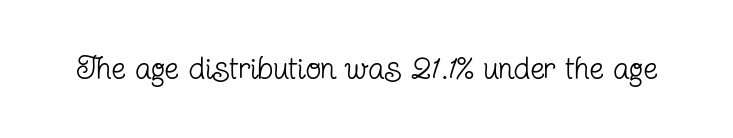
The image shows 32 px regular-weight, condensed serif type, upright; set normal letter spacing, not underlined; low stroke contrast and a medium x-height.
